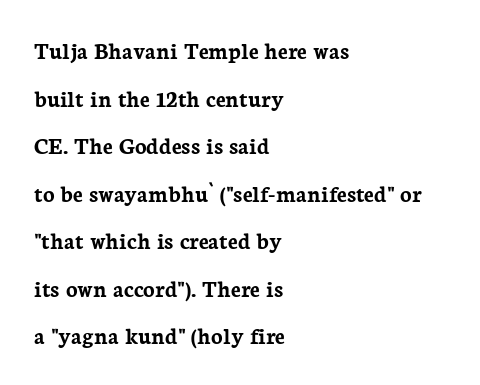
The image shows 24 px bold type, upright; set left-aligned, loose line spacing (1.98x), normal letter spacing, not underlined.
